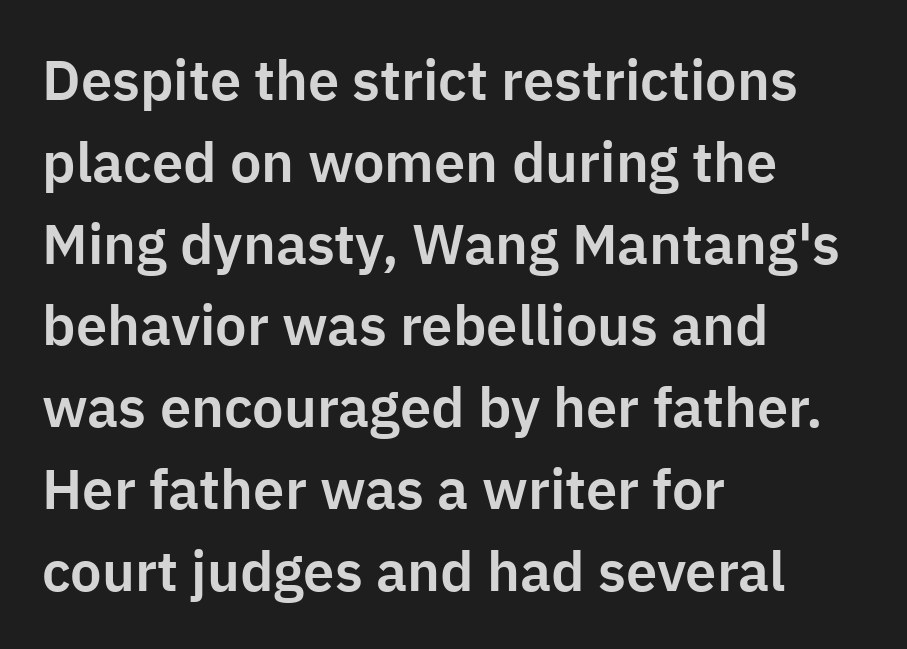
{"serif": "no", "italic": "no", "width": "normal", "stroke_contrast": "low", "x_height": "medium", "monospaced": "no", "underline": "no", "align": "left", "line_spacing": "normal", "line_spacing_ratio": 1.46, "letter_spacing": "normal", "letter_spacing_em": 0.0, "glyph_px": 56}
